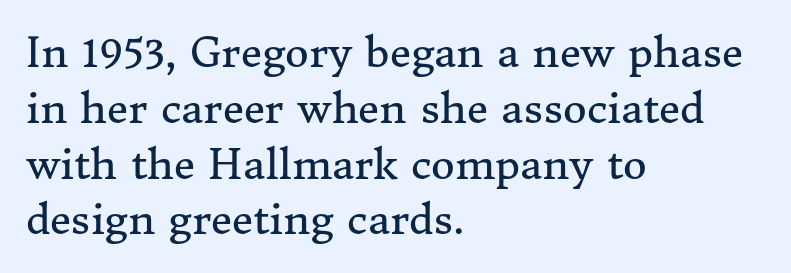
The setting favours the left margin, as ordinary paragraphs usually do. You could not count columns in this text — the font is proportionally spaced. Old-style or modern, the face here clearly has serifs. The baseline area is clear.
